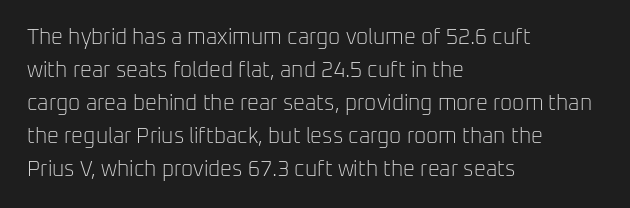
No italicization has been applied; the sample stays upright. This rendering features lettering with no underline. Summary of weight: not heavy and not bold. The typesetter chose a ragged-right arrangement here. The vertical gap from one line to the next is medium.
